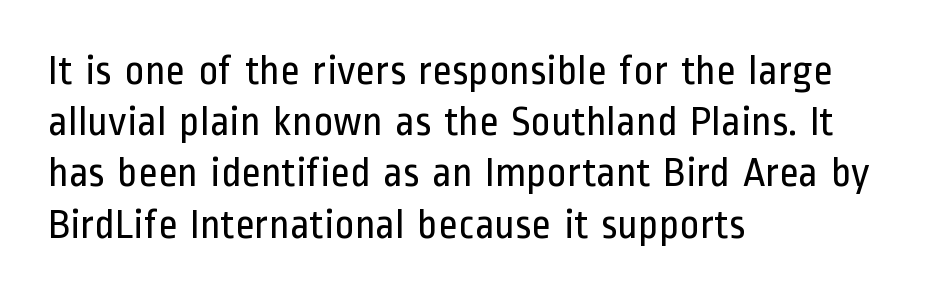
{"serif": "no", "italic": "no", "bold": "no", "weight": "regular", "width": "condensed", "stroke_contrast": "low", "x_height": "medium", "monospaced": "no", "underline": "no", "align": "left", "line_spacing_ratio": 1.22, "letter_spacing": "normal", "letter_spacing_em": 0.0, "glyph_px": 42}
